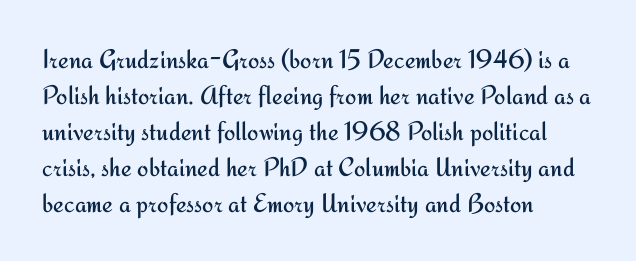
A clean baseline with only descenders dipping below it. The letters stand upright; this is a roman face. The letterforms sit shoulder to shoulder at normal distance. The compositor pushed each line to the left boundary.
